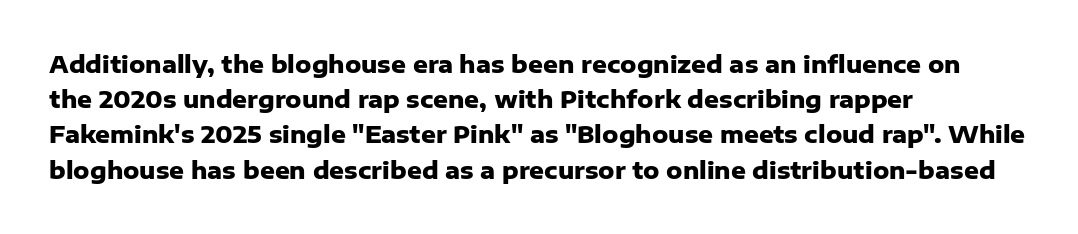
Each new line begins a customary step beneath the previous one. This rendering leaves character spacing at its baseline value. The lettering stays uniformly vertical, giving the passage a roman look. This rendering features lettering with no underline. A student would call this left alignment; a typographer would say flush left, rag right. Is the type bold? Yes — the strokes are clearly thick and heavy.
